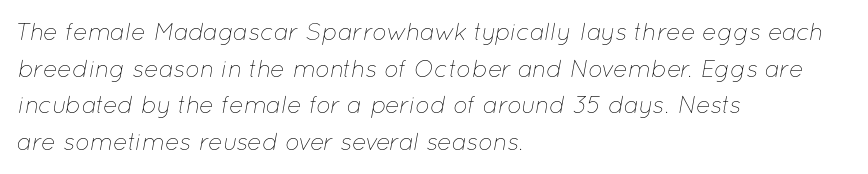
This is not heavy type; no bold has been used. Honestly, there is no underline to notice here at all. The glyphs look as if they've been sheared to an angle. The rag falls on the right side of this text block. Words appear dense and cohesive because spacing is normal. Leading matches the norm, producing a regular column.
